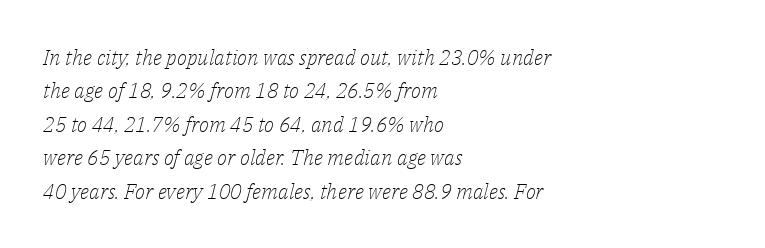
{"italic": "yes", "lean": "right", "slant_degrees": 14, "bold": "no", "underline": "no", "align": "left", "line_spacing": "normal", "line_spacing_ratio": 1.59, "letter_spacing": "normal", "letter_spacing_em": 0.0, "glyph_px": 21}
